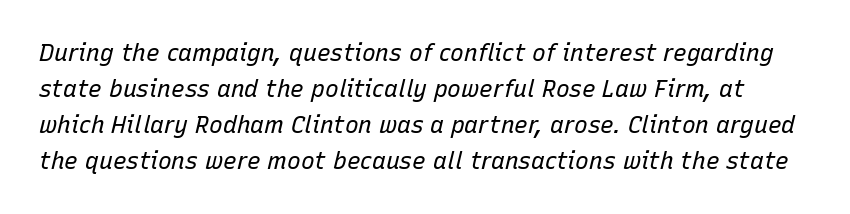
Q: Is the text bold? A: No.
Q: Is the text italic (slanted)? A: Yes, it leans right by about 15 degrees.
Q: Is the text underlined? A: No.
Q: Is the spacing between letters normal or unusually wide? A: Normal.
Q: Is the spacing between lines tight, normal or loose? A: Normal.
